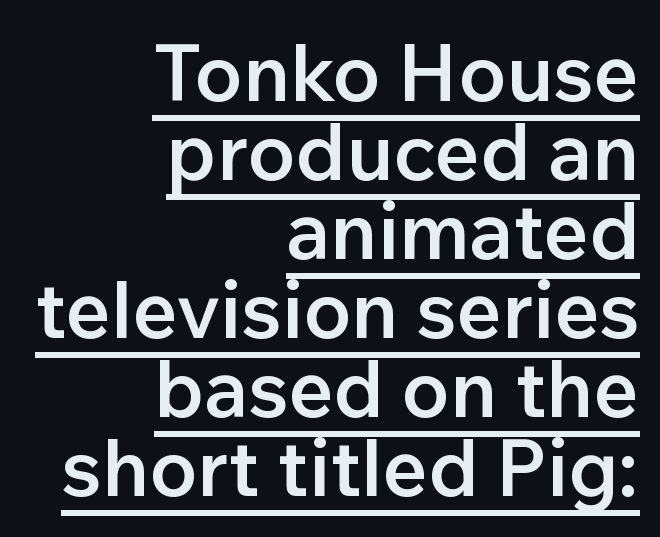
Q: Is the text bold? A: Semi-bold.
Q: Is the text italic (slanted)? A: No, it is upright.
Q: Is the typeface a serif or a sans-serif typeface? A: Sans-serif.
Q: Is the text underlined? A: Yes.
Q: How is the paragraph aligned? A: Right-aligned.
Q: Is the spacing between letters normal or unusually wide? A: Normal.
Q: Is the spacing between lines tight, normal or loose? A: Tight.
Q: Width (condensed, normal, or wide)? A: Normal.
Q: Stroke contrast? A: Low.
Q: x-height? A: Medium.
Q: Monospaced? A: No.
